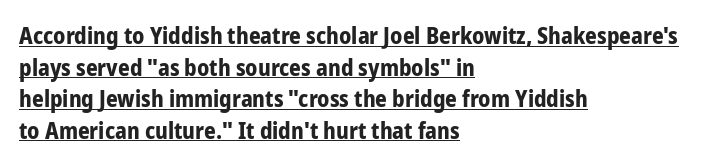
On the weight axis this lands at bold, roughly 700. Looks like someone drew a line under every word here. The letterforms sit shoulder to shoulder at normal distance. The space between consecutive lines is moderate. Compared with a centered layout, this one pins lines to the left instead. A roman cut, with each character standing at attention.
